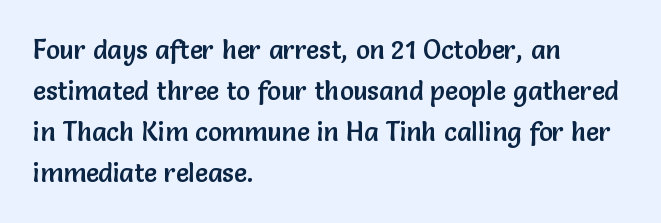
The image shows 26 px text type, upright; set left-aligned, normal line spacing (1.58x), normal letter spacing, not underlined.
